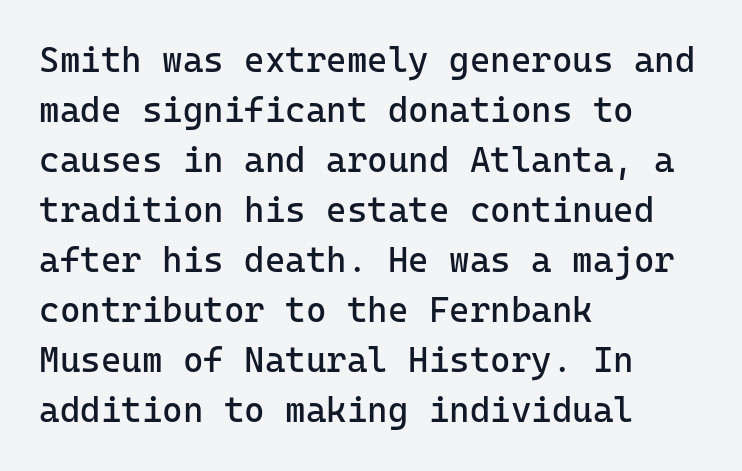
The image shows 35 px regular-weight sans-serif type, upright, monospaced; set left-aligned, normal line spacing (1.43x), normal letter spacing, not underlined; low stroke contrast and a medium x-height.
